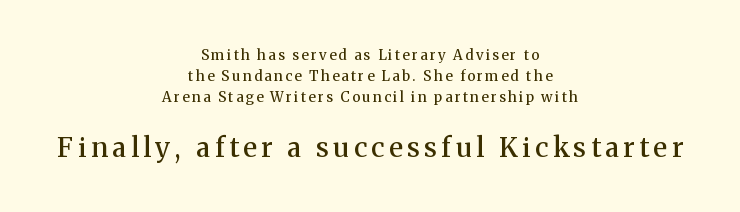
Unmarked baselines from the first word to the last. Every row of glyphs is offset so its center matches the block's center. A normal amount of white space separates one row of letters from the next. The passage shown begins with its smaller block and ends with its larger one. Compared with an ordinary text face, these strokes are moderately heavier — a semibold.
